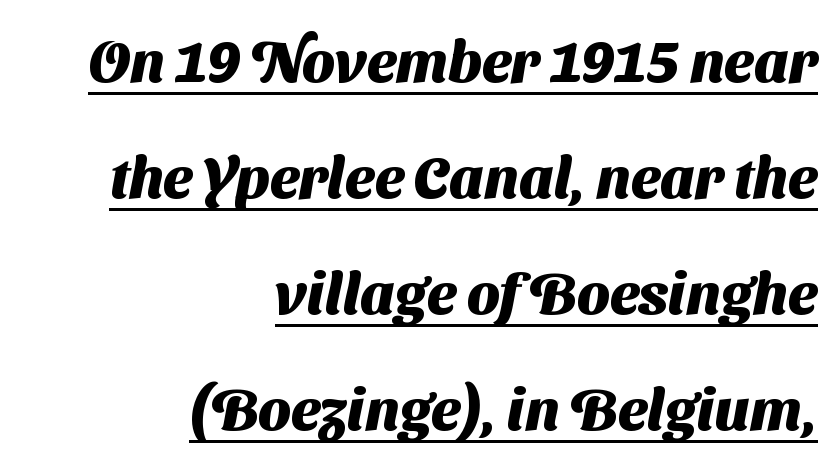
The image shows 58 px heavy sans-serif type; set right-aligned, loose line spacing (2.0x), normal letter spacing, underlined; medium stroke contrast and a medium x-height.
